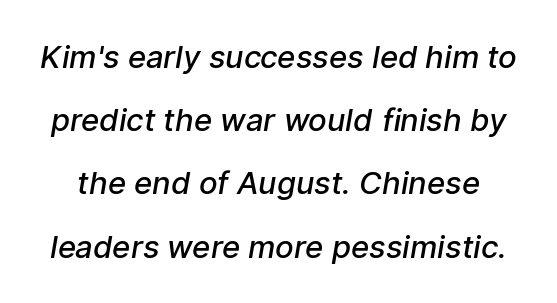
The face used here is a sans, in the tradition of grotesques and geometrics. These lines carry some extra weight — a demibold, not a full bold. Here the glyphs are tracked normally, forming tight word shapes. Do the characters align in a grid? No, the font is proportional.
